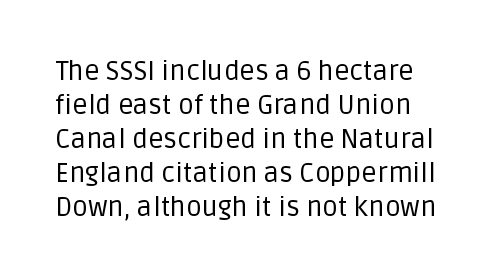
Q: Is the text bold? A: No.
Q: Is the text italic (slanted)? A: No, it is upright.
Q: Is the text underlined? A: No.
Q: Is the spacing between letters normal or unusually wide? A: Normal.
Q: Is the spacing between lines tight, normal or loose? A: Normal.
